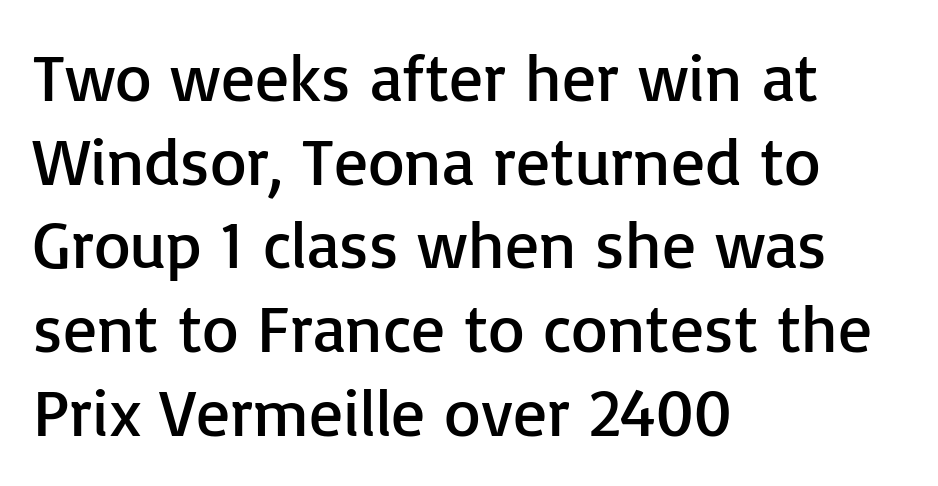
The image shows 67 px regular-weight sans-serif type, upright; set left-aligned, normal line spacing (1.25x), normal letter spacing, not underlined; low stroke contrast and a medium x-height.
